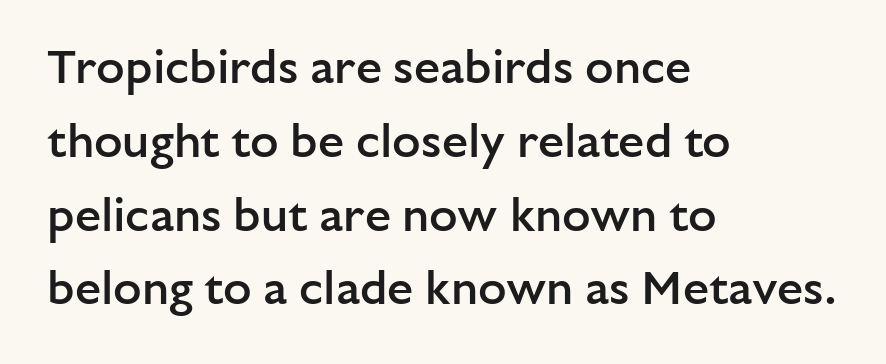
Q: Is the text bold? A: Semi-bold.
Q: Is the text italic (slanted)? A: No, it is upright.
Q: Is the typeface a serif or a sans-serif typeface? A: Sans-serif.
Q: Is the text underlined? A: No.
Q: How is the paragraph aligned? A: Left-aligned.
Q: Is the spacing between letters normal or unusually wide? A: Normal.
Q: Is the spacing between lines tight, normal or loose? A: Normal.
Q: Width (condensed, normal, or wide)? A: Normal.
Q: Stroke contrast? A: Low.
Q: x-height? A: Medium.
Q: Monospaced? A: No.
